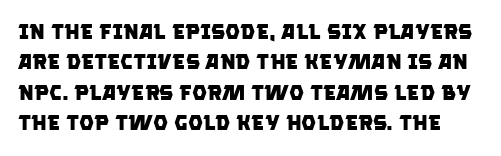
{"bold": "yes", "underline": "no", "line_spacing": "normal", "line_spacing_ratio": 1.45, "letter_spacing": "normal", "letter_spacing_em": 0.0, "glyph_px": 21}
